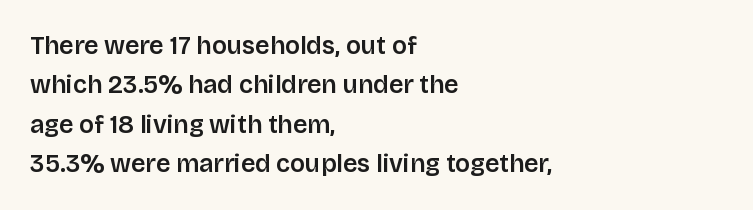
{"italic": "no", "underline": "no", "align": "left", "line_spacing": "normal", "line_spacing_ratio": 1.58, "letter_spacing": "normal", "letter_spacing_em": 0.0, "glyph_px": 25}
